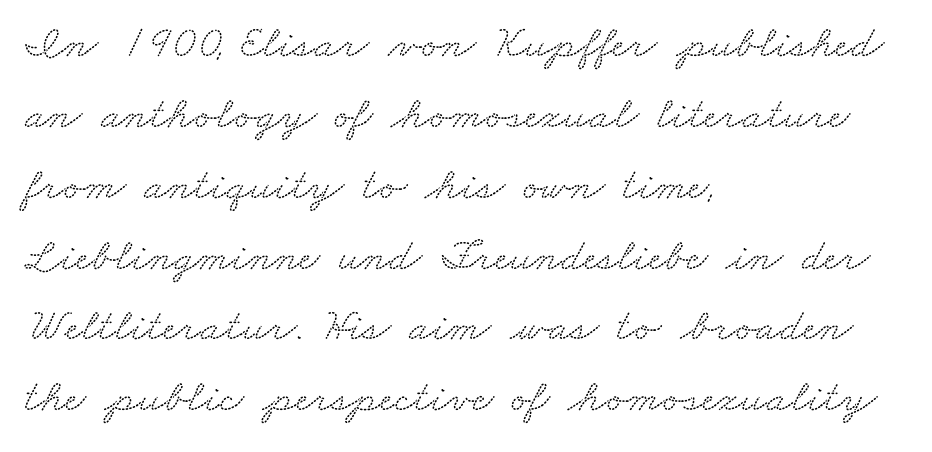
{"serif": "yes", "width": "wide", "stroke_contrast": "low", "x_height": "small", "monospaced": "no", "underline": "no", "align": "left", "line_spacing": "normal", "line_spacing_ratio": 1.54, "letter_spacing": "normal", "letter_spacing_em": 0.0, "glyph_px": 46}
